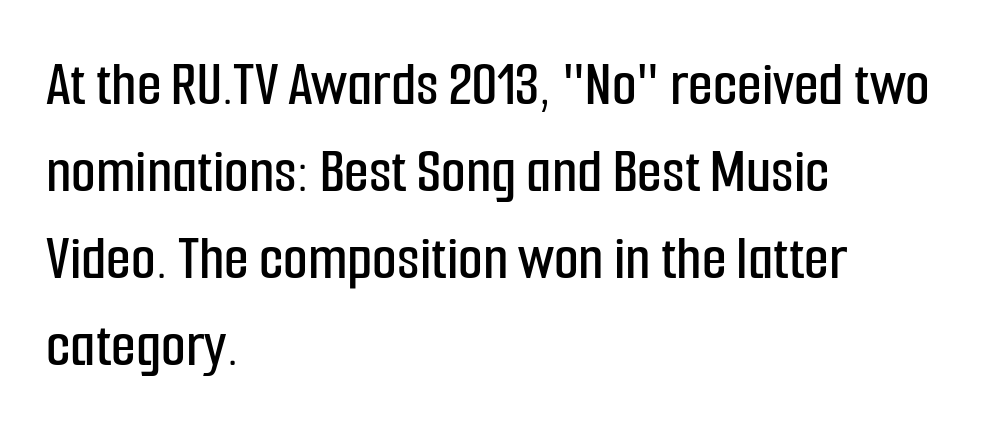
Q: Is the text italic (slanted)? A: No, it is upright.
Q: Is the typeface a serif or a sans-serif typeface? A: Sans-serif.
Q: Is the text underlined? A: No.
Q: How is the paragraph aligned? A: Left-aligned.
Q: Is the spacing between letters normal or unusually wide? A: Normal.
Q: Is the spacing between lines tight, normal or loose? A: Normal.
Q: Width (condensed, normal, or wide)? A: Condensed.
Q: Stroke contrast? A: Low.
Q: x-height? A: Medium.
Q: Monospaced? A: No.
